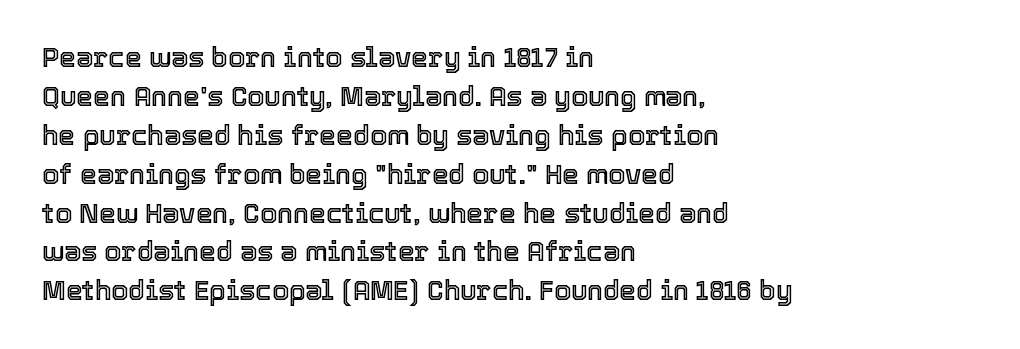
Q: Is the text italic (slanted)? A: No, it is upright.
Q: Is the text underlined? A: No.
Q: How is the paragraph aligned? A: Left-aligned.
Q: Is the spacing between letters normal or unusually wide? A: Normal.
Q: Is the spacing between lines tight, normal or loose? A: Normal.
